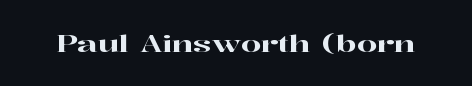
{"italic": "no", "underline": "no", "letter_spacing": "normal", "letter_spacing_em": 0.0, "glyph_px": 23}
